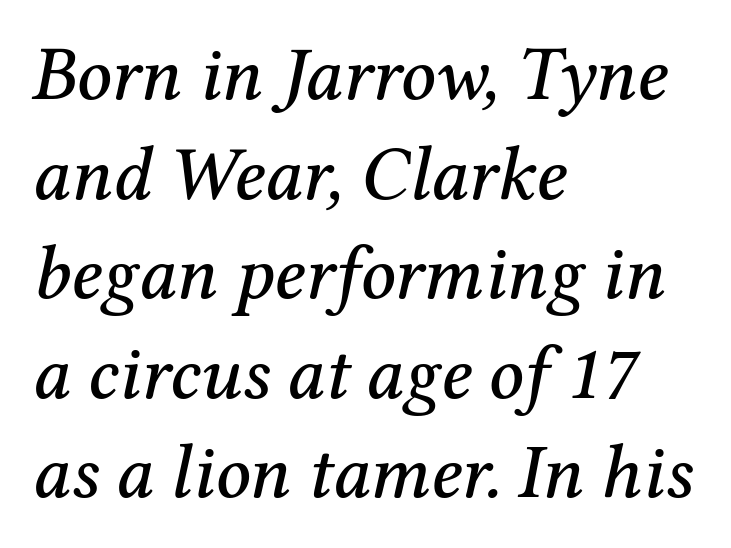
Descenders hang freely into open space. A normal amount of white space separates one row of letters from the next. There's an unmistakable incline to the writing here. A classic flush-left, rag-right setting is used for this passage.
